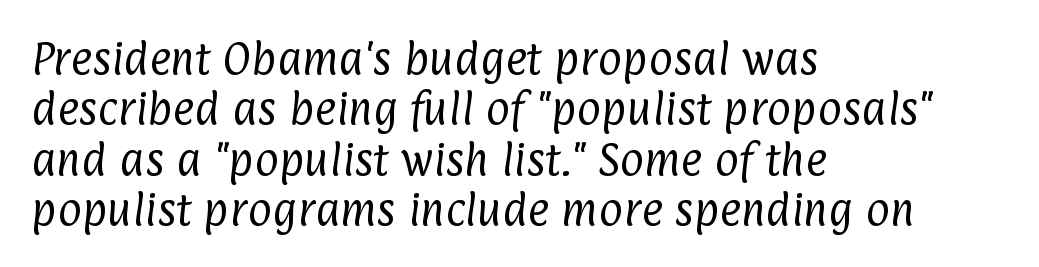
Q: Is the text bold? A: No.
Q: Is the typeface a serif or a sans-serif typeface? A: Sans-serif.
Q: Is the text underlined? A: No.
Q: How is the paragraph aligned? A: Left-aligned.
Q: Is the spacing between letters normal or unusually wide? A: Normal.
Q: Is the spacing between lines tight, normal or loose? A: Normal.
Q: Width (condensed, normal, or wide)? A: Condensed.
Q: Stroke contrast? A: Low.
Q: x-height? A: Medium.
Q: Monospaced? A: No.
